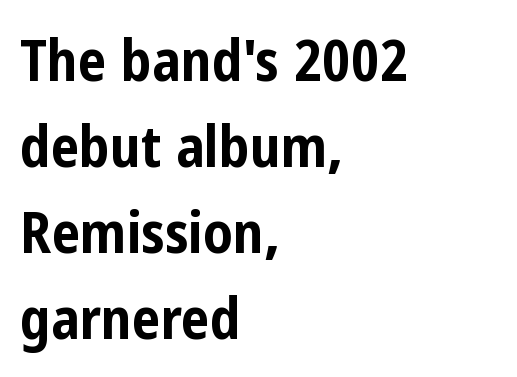
The image shows 57 px bold, condensed sans-serif type, upright; set left-aligned, normal line spacing (1.51x), normal letter spacing, not underlined; low stroke contrast and a medium x-height.
